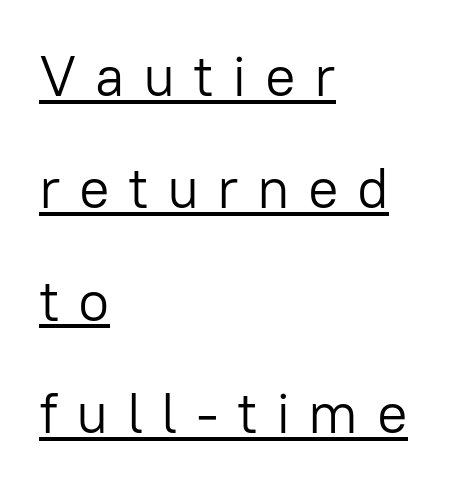
Q: Is the text bold? A: No.
Q: Is the text italic (slanted)? A: No, it is upright.
Q: Is the typeface a serif or a sans-serif typeface? A: Sans-serif.
Q: Is the text underlined? A: Yes.
Q: How is the paragraph aligned? A: Left-aligned.
Q: Is the spacing between letters normal or unusually wide? A: Unusually wide.
Q: Is the spacing between lines tight, normal or loose? A: Loose.
Q: Width (condensed, normal, or wide)? A: Normal.
Q: Stroke contrast? A: Low.
Q: x-height? A: Medium.
Q: Monospaced? A: No.
